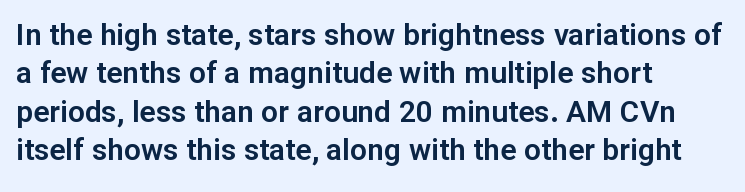
Q: Is the text italic (slanted)? A: No, it is upright.
Q: Is the typeface a serif or a sans-serif typeface? A: Sans-serif.
Q: Is the text underlined? A: No.
Q: How is the paragraph aligned? A: Left-aligned.
Q: Is the spacing between letters normal or unusually wide? A: Normal.
Q: Is the spacing between lines tight, normal or loose? A: Normal.
Q: Width (condensed, normal, or wide)? A: Normal.
Q: Stroke contrast? A: Low.
Q: x-height? A: Medium.
Q: Monospaced? A: No.
